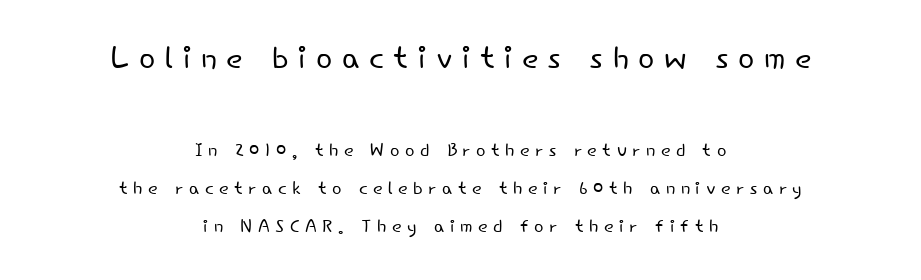
The image shows 43 px light sans-serif type, upright; set centered, normal line spacing (1.52x), unusually wide letter spacing (+0.22 em), not underlined; the first (top) block is 1.72x larger; low stroke contrast and a small x-height.
